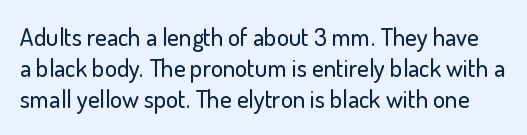
Q: Is the text italic (slanted)? A: No, it is upright.
Q: Is the text underlined? A: No.
Q: Is the spacing between letters normal or unusually wide? A: Normal.
Q: Is the spacing between lines tight, normal or loose? A: Normal.
